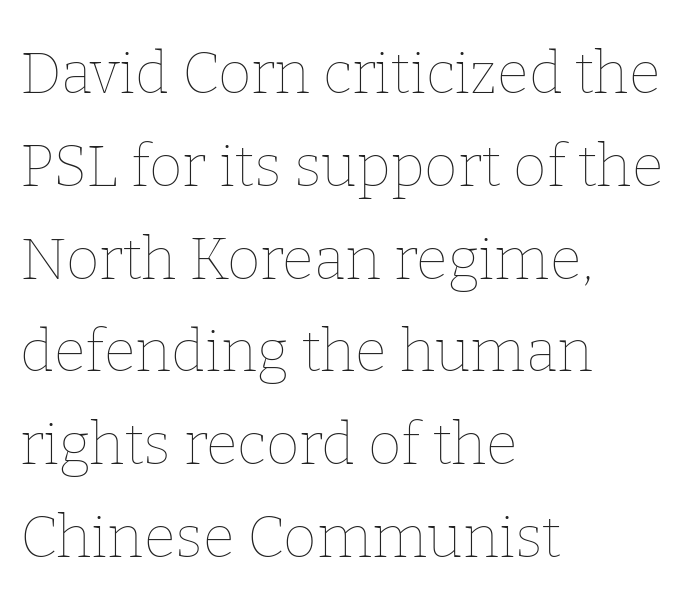
The image shows 58 px thin type, upright; set left-aligned, normal line spacing (1.6x), normal letter spacing, not underlined; low stroke contrast and a medium x-height.
